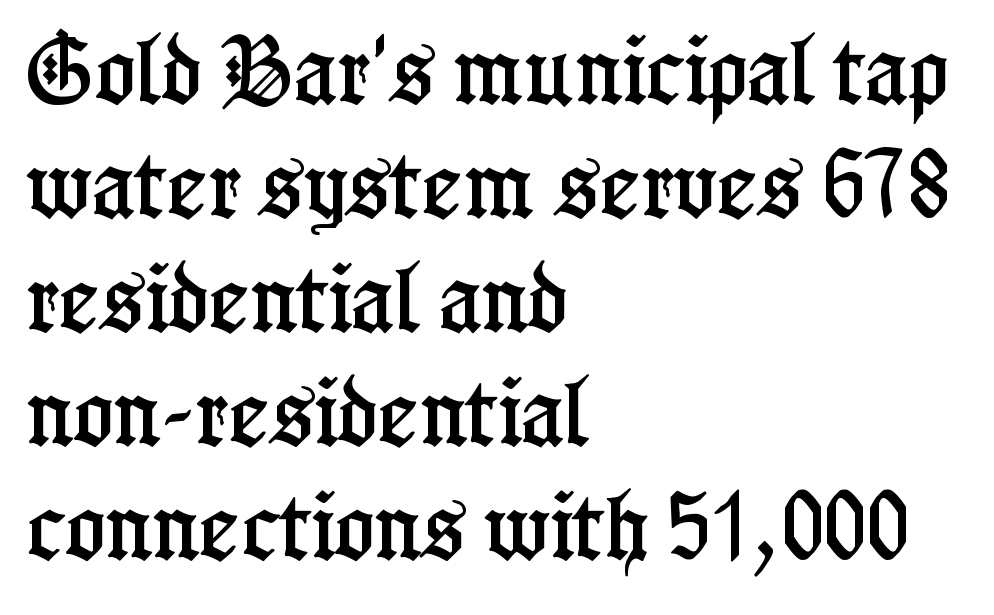
The image shows 76 px condensed serif type, upright; set left-aligned, normal line spacing (1.5x), normal letter spacing, not underlined; low stroke contrast and a medium x-height.
